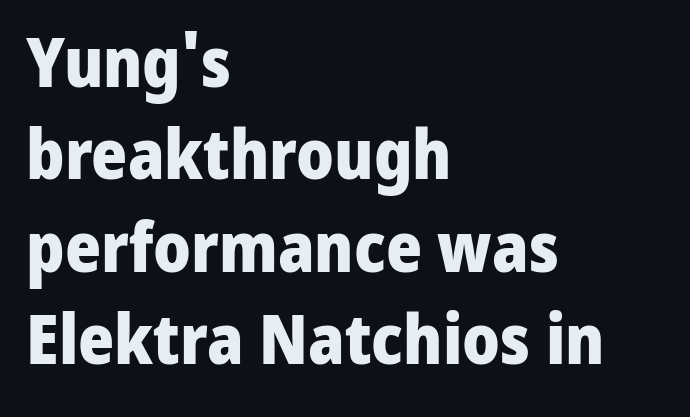
This rendering features lettering with no underline. Strokes here are thick enough to call this a true bold. Here the designer chose a conventional face with non-uniform glyph widths. Here the glyphs are tracked normally, forming tight word shapes.
